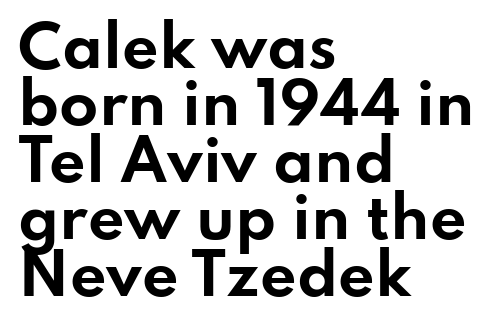
The image shows 57 px bold, wide sans-serif type, upright; set left-aligned, tight line spacing (1.0x), normal letter spacing, not underlined; low stroke contrast and a small x-height.
